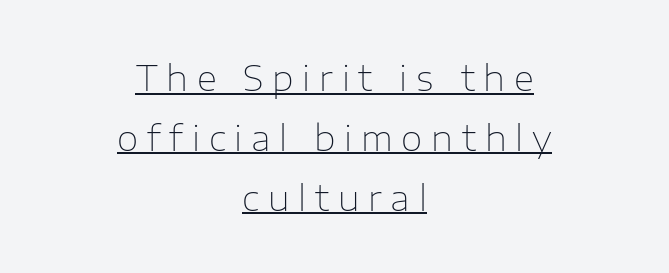
The image shows 35 px thin sans-serif type, upright; set centered, line spacing 1.71x, unusually wide letter spacing (+0.25 em), underlined; low stroke contrast and a medium x-height.
